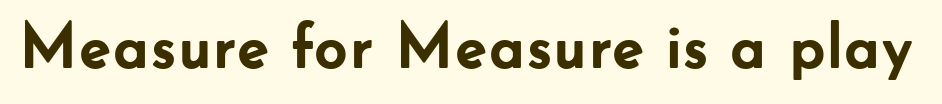
Its strokes are broad and dark, the hallmark of bold type. Think of a printed novel: that variable character pitch is what you see here. Classification — sans serif. How are the letters spaced? Ordinarily, with no added tracking. The specimen reads as upright at a glance.
